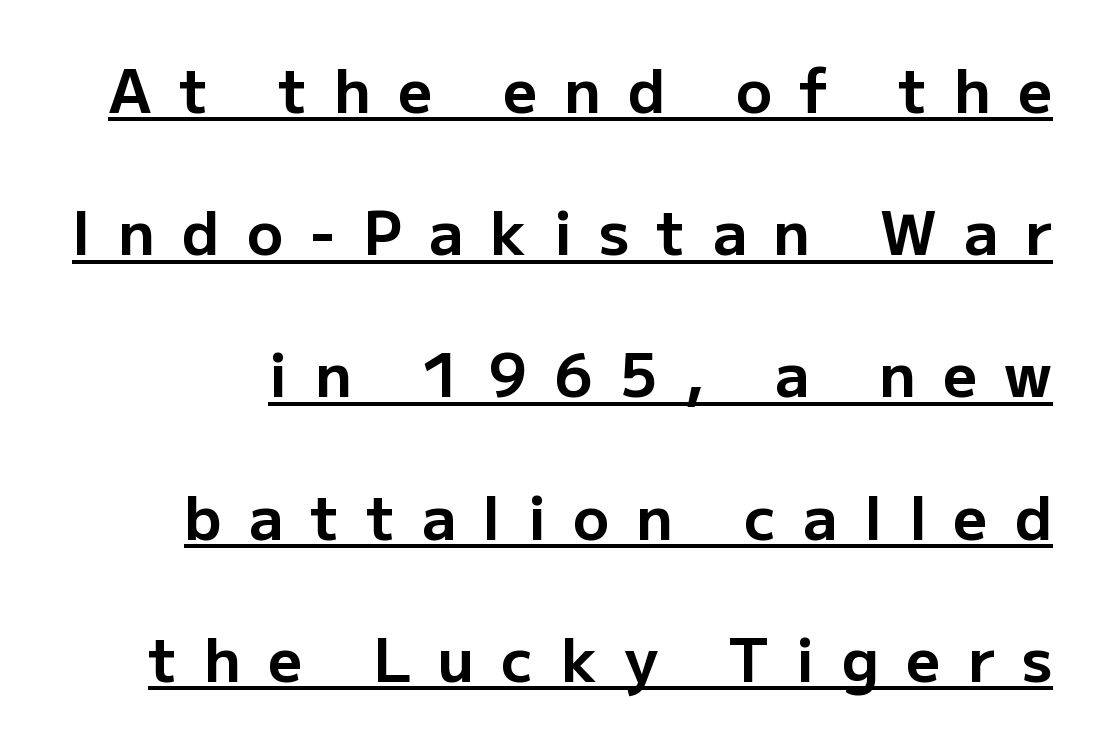
Q: Is the text bold? A: Yes.
Q: Is the text italic (slanted)? A: No, it is upright.
Q: Is the typeface a serif or a sans-serif typeface? A: Sans-serif.
Q: Is the text underlined? A: Yes.
Q: Is the spacing between letters normal or unusually wide? A: Unusually wide.
Q: Is the spacing between lines tight, normal or loose? A: Loose.
Q: Width (condensed, normal, or wide)? A: Normal.
Q: Stroke contrast? A: Low.
Q: x-height? A: Medium.
Q: Monospaced? A: No.
